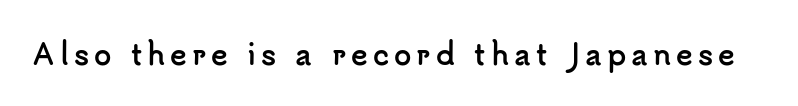
{"serif": "no", "italic": "no", "bold": "yes", "weight": "semibold", "width": "normal", "stroke_contrast": "low", "x_height": "small", "monospaced": "no", "underline": "no", "glyph_px": 28}
